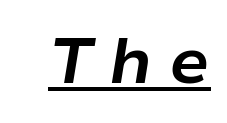
{"italic": "yes", "lean": "right", "slant_degrees": 9, "bold": "yes", "weight": "bold", "width": "normal", "stroke_contrast": "low", "x_height": "medium", "monospaced": "no", "underline": "yes", "letter_spacing": "wide", "letter_spacing_em": 0.25, "glyph_px": 65}
